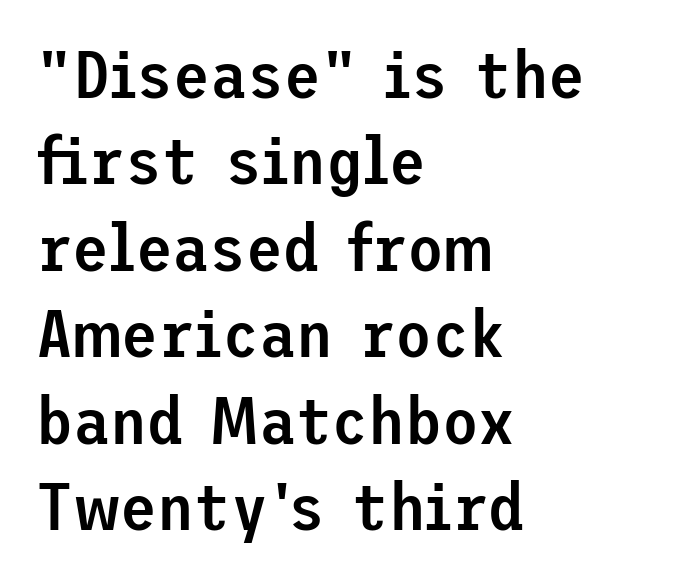
Q: Is the text bold? A: Semi-bold.
Q: Is the text italic (slanted)? A: No, it is upright.
Q: Is the typeface a serif or a sans-serif typeface? A: Sans-serif.
Q: Is the text underlined? A: No.
Q: How is the paragraph aligned? A: Left-aligned.
Q: Is the spacing between letters normal or unusually wide? A: Normal.
Q: Is the spacing between lines tight, normal or loose? A: Normal.
Q: Width (condensed, normal, or wide)? A: Normal.
Q: Stroke contrast? A: Low.
Q: x-height? A: Medium.
